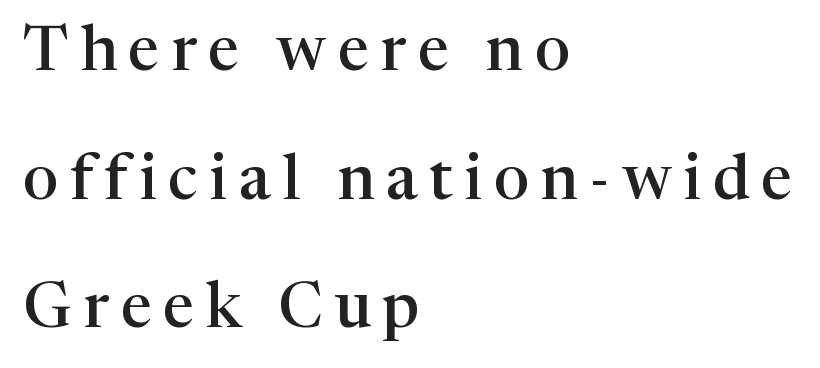
Q: Is the text bold? A: Semi-bold.
Q: Is the text italic (slanted)? A: No, it is upright.
Q: Is the typeface a serif or a sans-serif typeface? A: Serif.
Q: Is the text underlined? A: No.
Q: How is the paragraph aligned? A: Left-aligned.
Q: Is the spacing between lines tight, normal or loose? A: Loose.
Q: Width (condensed, normal, or wide)? A: Normal.
Q: Stroke contrast? A: High.
Q: x-height? A: Medium.
Q: Monospaced? A: No.
